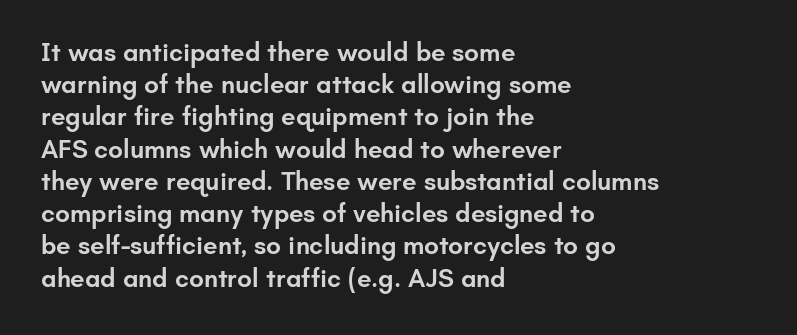
The image shows 26 px text type, upright; set left-aligned, line spacing 1.24x, normal letter spacing, not underlined.
